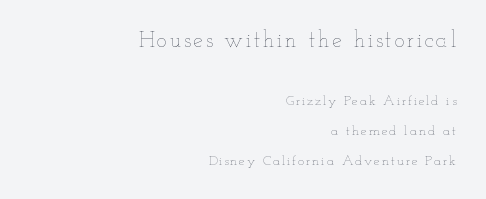
The space directly below the letters is spotless. Reading down the block, your eye finds every line finishing at a fixed right position. The cut favours lightness, reaching ordinary text weight at its darkest. Block one is the big one; block two sits smaller underneath. The letters stand straight up with perfectly vertical stems.
